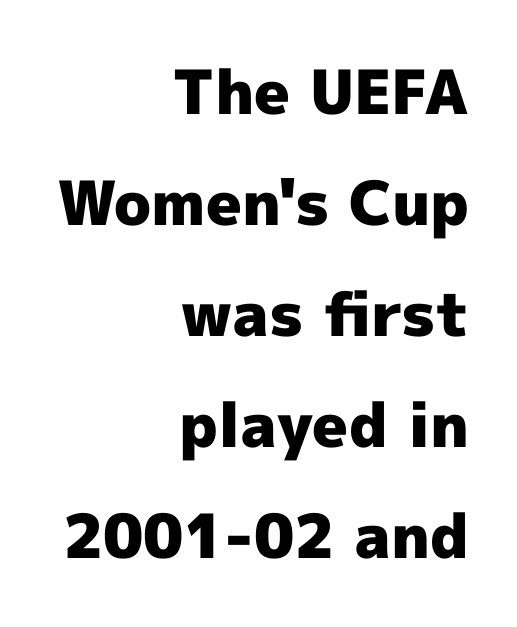
Q: Is the text bold? A: Yes.
Q: Is the text italic (slanted)? A: No, it is upright.
Q: Is the typeface a serif or a sans-serif typeface? A: Sans-serif.
Q: Is the text underlined? A: No.
Q: How is the paragraph aligned? A: Right-aligned.
Q: Is the spacing between letters normal or unusually wide? A: Normal.
Q: Width (condensed, normal, or wide)? A: Normal.
Q: x-height? A: Medium.
Q: Monospaced? A: No.
